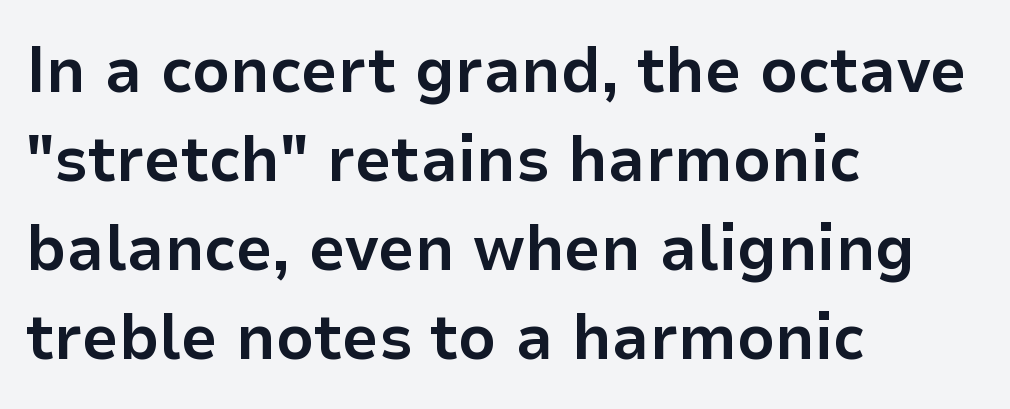
The image shows 65 px bold sans-serif type, upright; set left-aligned, normal line spacing (1.37x), normal letter spacing, not underlined; low stroke contrast and a medium x-height.
